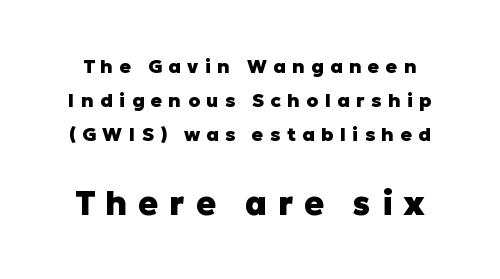
Posture: straight, roman, zero tilt. Size hierarchy here favors the trailing block over the leading one. Is this a fixed-width face? No — the glyphs have proportional, varying widths. The glyphs are unaccompanied by any horizontal stroke below them. You'd pick this weight for a headline — it's a proper bold.
